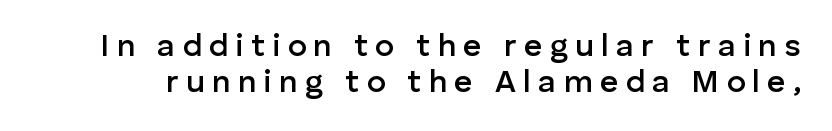
Stroke terminals: plain, sans-serif. The zone under the glyphs is completely vacant. Look at the stroke-to-counter ratio: somewhat heavy, a semibold. Leading is clearly below the norm, producing a dense column. Is there any slant? The stems are plumb.
